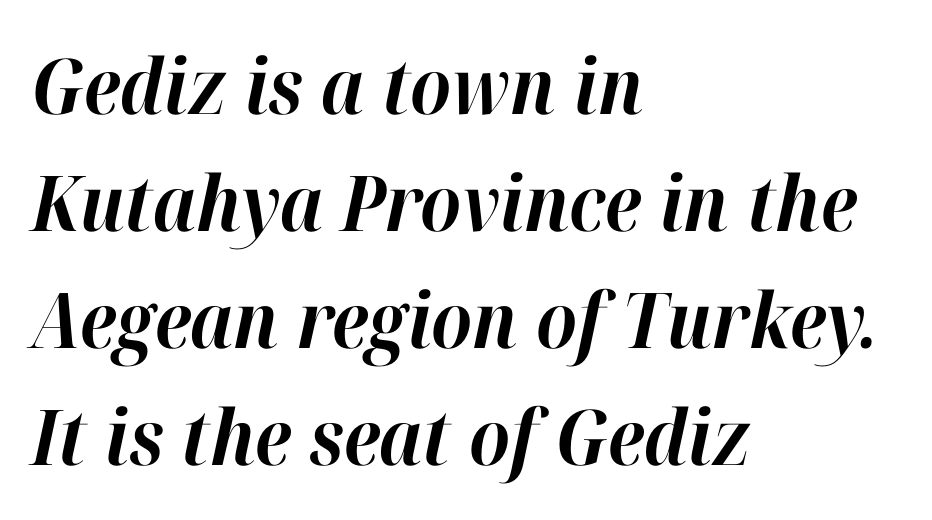
The image shows 77 px bold type, italic (leaning right); set left-aligned, normal line spacing (1.52x), normal letter spacing, not underlined; high stroke contrast and a medium x-height.
